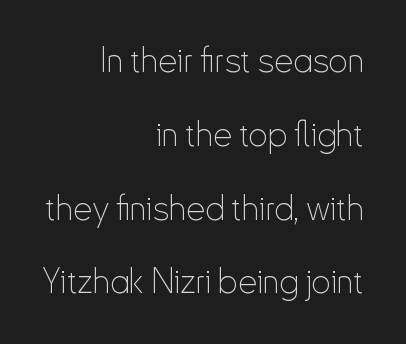
You could not count columns in this text — the font is proportionally spaced. The lettering stays uniformly vertical, giving the passage a roman look. Honestly, there is no underline to notice here at all. Line ends are locked; line starts wander. If you measured baseline to baseline, you'd find a long distance. The designer went with a sans here, leaving each stem footless.
